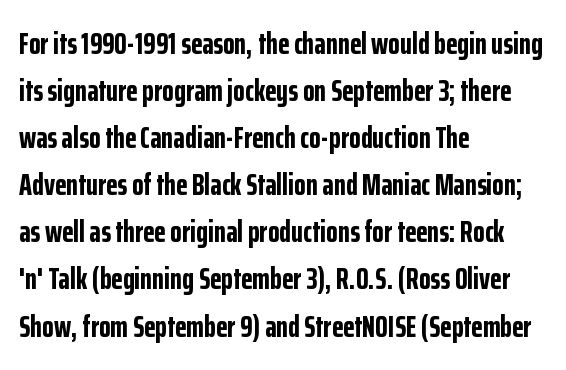
Q: Is the text bold? A: Yes.
Q: Is the text italic (slanted)? A: No, it is upright.
Q: Is the typeface a serif or a sans-serif typeface? A: Sans-serif.
Q: Is the text underlined? A: No.
Q: How is the paragraph aligned? A: Left-aligned.
Q: Is the spacing between letters normal or unusually wide? A: Normal.
Q: Is the spacing between lines tight, normal or loose? A: Normal.
Q: Width (condensed, normal, or wide)? A: Condensed.
Q: Stroke contrast? A: Low.
Q: x-height? A: Medium.
Q: Monospaced? A: No.
